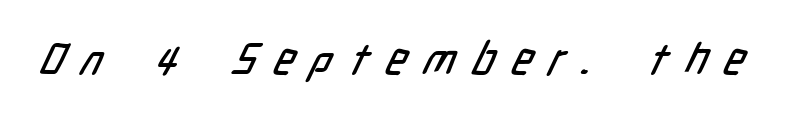
Inter-character spacing is expanded well beyond the font's built-in metrics. The passage shown is not underscored anywhere. Note the varied advance widths — an 'i' is clearly narrower than an 'm'. The face used here is a sans, in the tradition of grotesques and geometrics.
